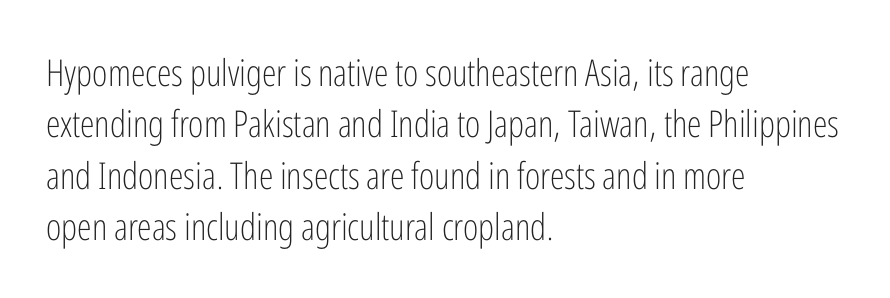
Q: Is the text bold? A: No.
Q: Is the text italic (slanted)? A: No, it is upright.
Q: Is the typeface a serif or a sans-serif typeface? A: Sans-serif.
Q: Is the text underlined? A: No.
Q: How is the paragraph aligned? A: Left-aligned.
Q: Is the spacing between letters normal or unusually wide? A: Normal.
Q: Is the spacing between lines tight, normal or loose? A: Normal.
Q: Width (condensed, normal, or wide)? A: Condensed.
Q: Stroke contrast? A: Low.
Q: x-height? A: Medium.
Q: Monospaced? A: No.
